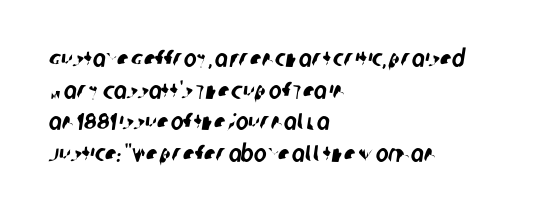
{"underline": "no", "align": "left", "line_spacing": "normal", "line_spacing_ratio": 1.32, "letter_spacing": "normal", "letter_spacing_em": 0.0, "glyph_px": 24}
